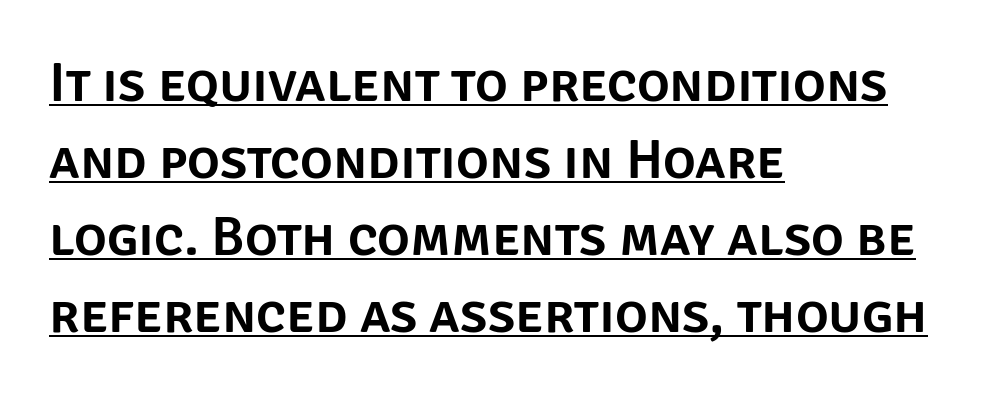
{"serif": "no", "italic": "no", "width": "normal", "stroke_contrast": "low", "x_height": "large", "monospaced": "no", "underline": "yes", "align": "left", "line_spacing": "normal", "line_spacing_ratio": 1.4, "letter_spacing": "normal", "letter_spacing_em": 0.0, "glyph_px": 55}
